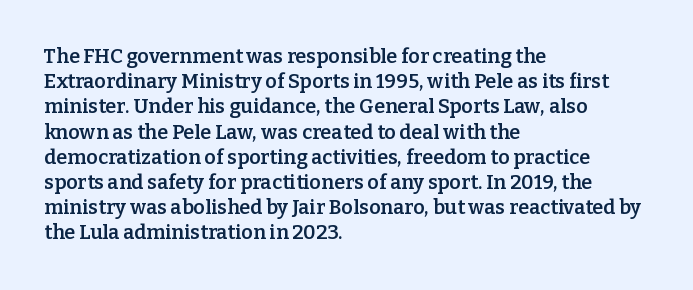
{"italic": "no", "bold": "semi", "underline": "no", "align": "left", "line_spacing": "normal", "line_spacing_ratio": 1.26, "letter_spacing": "normal", "letter_spacing_em": 0.0, "glyph_px": 20}
